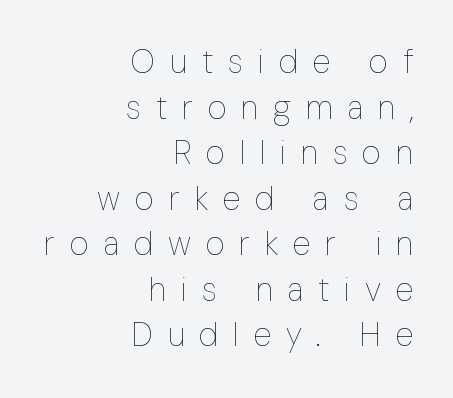
The designer left line spacing at the default. Spacing verdict: proportional, widths tailored to each character. Ink coverage per letter is moderate at most. The area under the type is left untouched. This is roman type, the default non-slanted kind.
